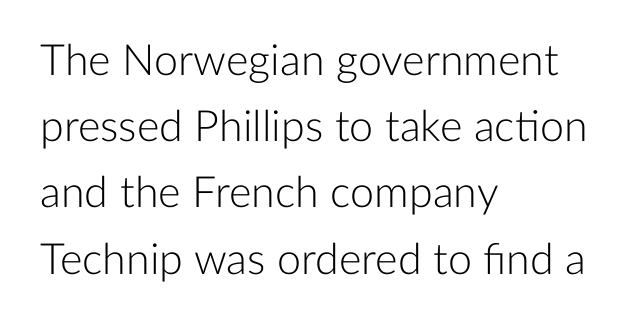
{"serif": "no", "italic": "no", "bold": "no", "weight": "light", "width": "normal", "stroke_contrast": "low", "x_height": "medium", "monospaced": "no", "underline": "no", "align": "left", "line_spacing": "normal", "line_spacing_ratio": 1.54, "letter_spacing": "normal", "letter_spacing_em": 0.0, "glyph_px": 43}
